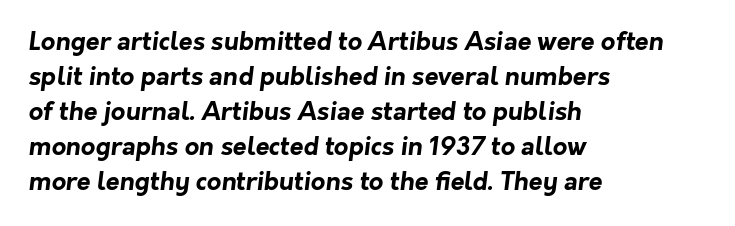
{"bold": "yes", "underline": "no", "align": "left", "line_spacing": "normal", "line_spacing_ratio": 1.4, "letter_spacing": "normal", "letter_spacing_em": 0.0, "glyph_px": 25}
